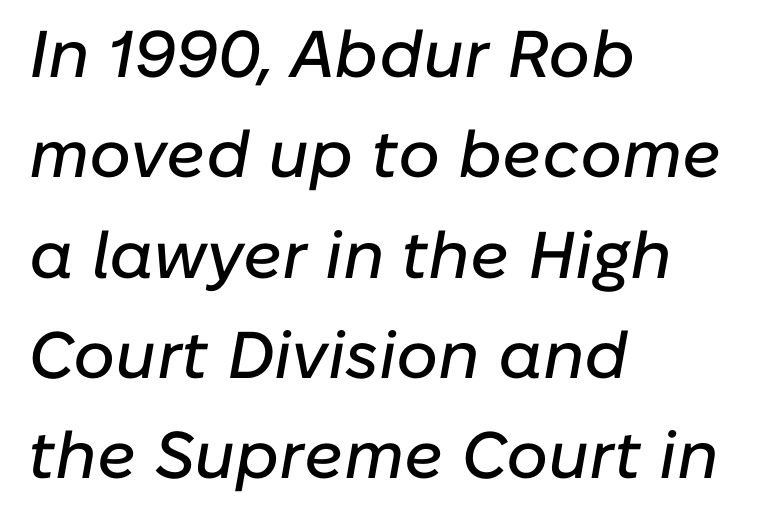
The image shows 66 px text type, italic (leaning right); set left-aligned, normal line spacing (1.52x), normal letter spacing, not underlined; low stroke contrast and a medium x-height.
